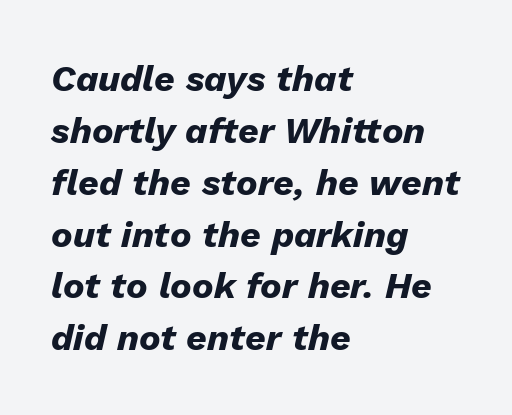
The image shows 36 px heavy type, italic (leaning right); set left-aligned, normal line spacing (1.44x), normal letter spacing, not underlined; low stroke contrast and a medium x-height.
